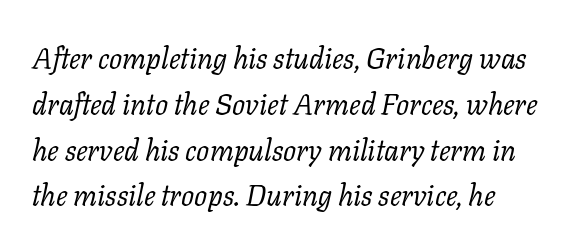
The image shows 29 px regular-weight serif type, italic (leaning right); set left-aligned, normal line spacing (1.58x), normal letter spacing, not underlined; low stroke contrast and a medium x-height.
